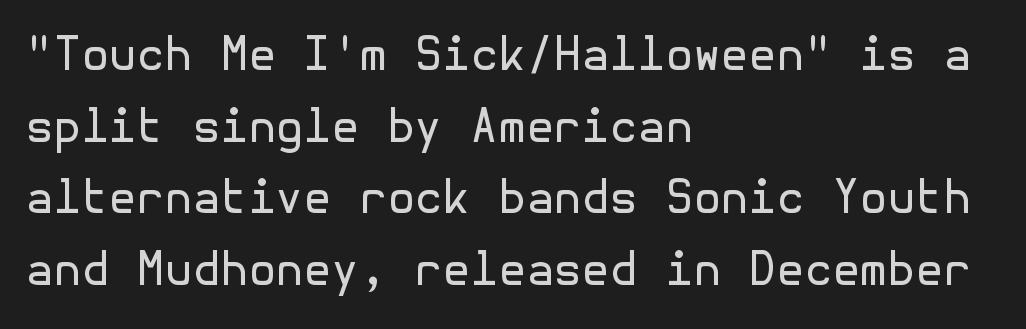
The image shows 45 px regular-weight sans-serif type, upright; set left-aligned, normal line spacing (1.59x), normal letter spacing, not underlined; a medium x-height.
